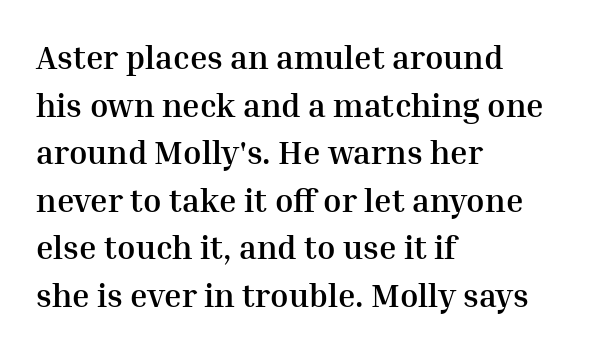
The image shows 33 px semibold serif type, upright; set left-aligned, normal line spacing (1.44x), normal letter spacing, not underlined; medium stroke contrast and a medium x-height.
